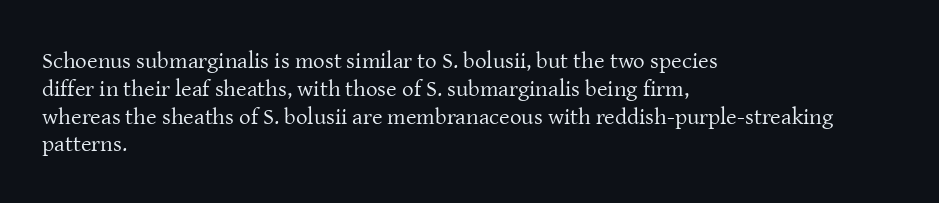
The image shows 23 px text type, upright; set left-aligned, line spacing 1.21x, normal letter spacing, not underlined.
